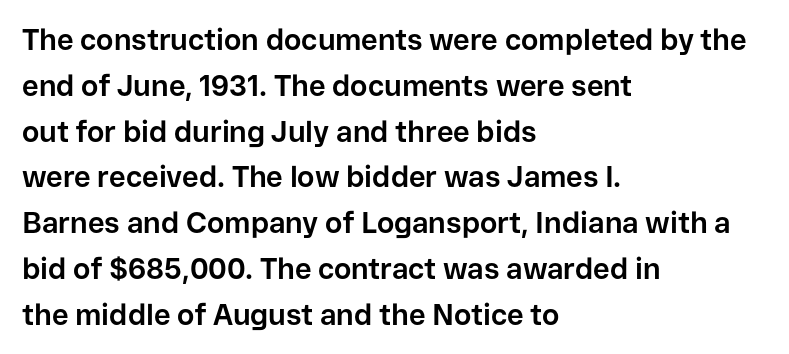
The image shows 29 px bold sans-serif type, upright; set left-aligned, normal line spacing (1.58x), normal letter spacing, not underlined; low stroke contrast and a medium x-height.
